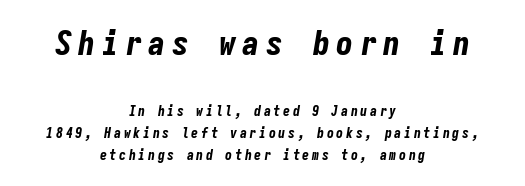
What weight is shown? A full bold with thick strokes. The string is rendered with underlining switched off. The passage shown stacks its lines at a standard gap. Visually, the top section dominates because its glyphs are scaled up.
